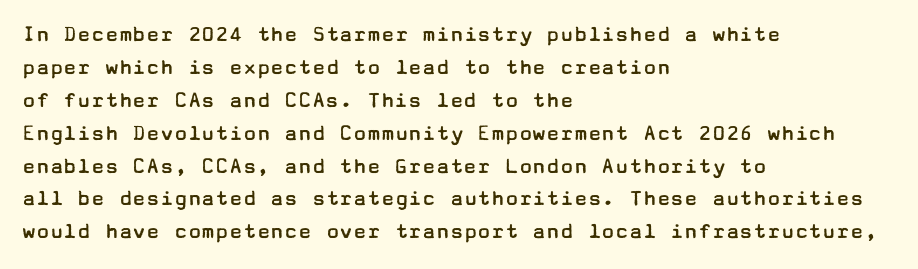
{"italic": "no", "bold": "no", "underline": "no", "align": "left", "line_spacing": "normal", "line_spacing_ratio": 1.43, "letter_spacing": "normal", "letter_spacing_em": 0.0, "glyph_px": 23}
